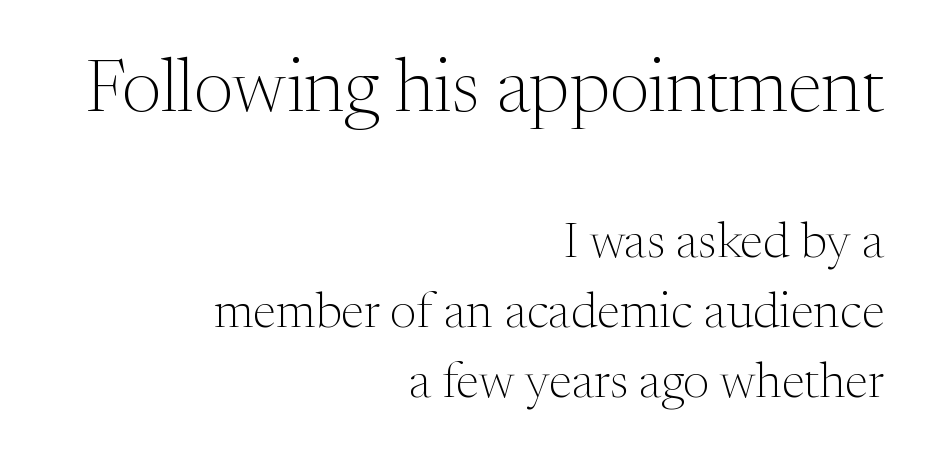
{"serif": "yes", "italic": "no", "bold": "no", "weight": "light", "width": "normal", "stroke_contrast": "medium", "x_height": "medium", "monospaced": "no", "underline": "no", "align": "right", "line_spacing": "normal", "line_spacing_ratio": 1.4, "letter_spacing": "normal", "letter_spacing_em": 0.0, "larger_block": "first", "size_ratio": 1.5, "glyph_px": 75}
